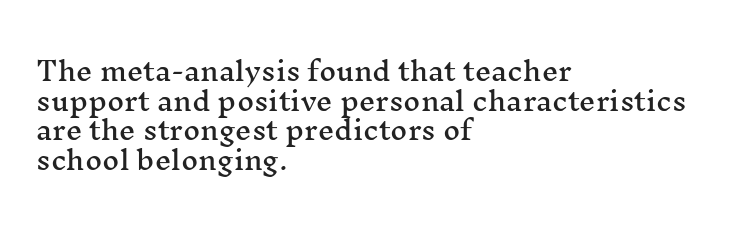
Horizontal alignment here is leftward, the default for most running prose. Every character sits straight up, as roman type does. Whoever set this chose condensed vertical rhythm over breathing room. Only glyphs here, with clear space below each row. Students, note that the glyphs here touch the page at normal intervals.
